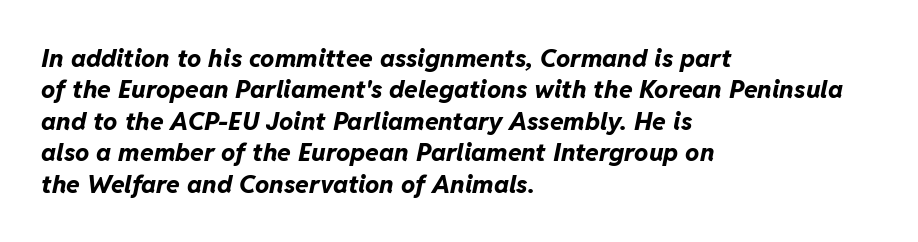
{"italic": "yes", "lean": "right", "slant_degrees": 11, "bold": "yes", "underline": "no", "align": "left", "line_spacing": "normal", "line_spacing_ratio": 1.26, "letter_spacing": "normal", "letter_spacing_em": 0.0, "glyph_px": 25}
